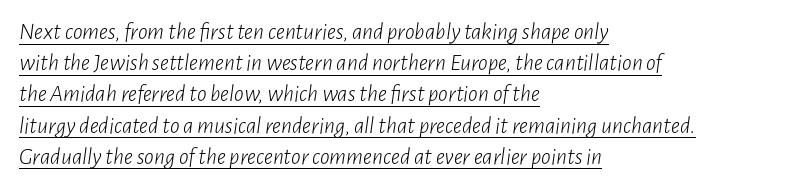
The image shows 24 px text type, italic (leaning right); set left-aligned, normal line spacing (1.3x), normal letter spacing, underlined.
